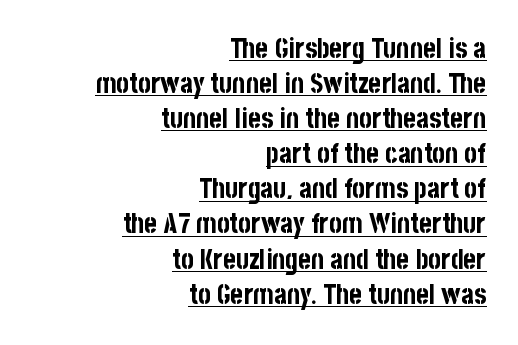
Reading down the column, the eye jumps a familiar distance to each next line. The gaps between neighbouring characters are ordinary and unremarkable. Each line of the rendering has a horizontal stroke beneath the glyphs. This sample is right-justified, so line beginnings fall wherever the words allow.
